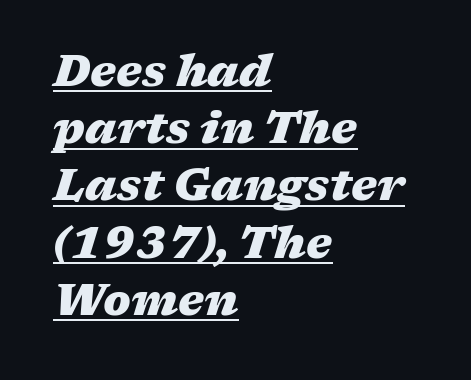
{"italic": "yes", "lean": "right", "slant_degrees": 17, "bold": "yes", "weight": "heavy", "width": "wide", "stroke_contrast": "medium", "x_height": "medium", "monospaced": "no", "underline": "yes", "align": "left", "line_spacing": "normal", "line_spacing_ratio": 1.3, "letter_spacing": "normal", "letter_spacing_em": 0.0, "glyph_px": 44}
